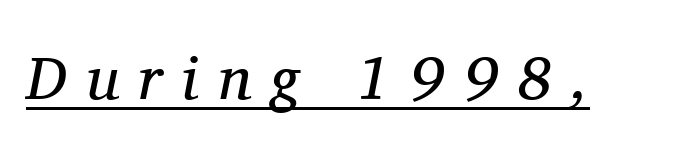
Looks like regular typesetting: each glyph gets only the width it needs. The typeface chosen for these lines features serifs. Caption: lettering with a line underneath. Look at the tracking — it's clearly loosened, letters drifting apart. Stroke thickness stays within the range of a standard reading face or lighter.
